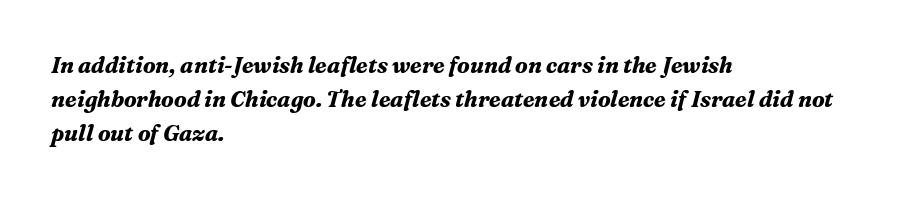
The image shows 22 px bold type, italic (leaning right); set left-aligned, normal line spacing (1.54x), normal letter spacing, not underlined.
